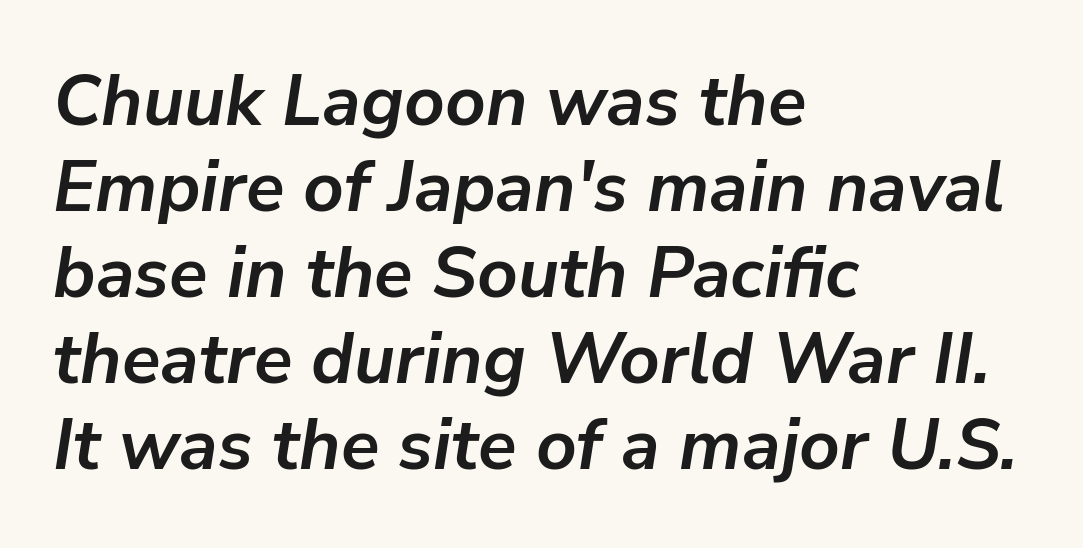
A full-strength bold gives these letters their thick strokes. The setting favours the left margin, as ordinary paragraphs usually do. In terms of letterspacing, this is plain default setting. There's an unmistakable incline to the writing here.
